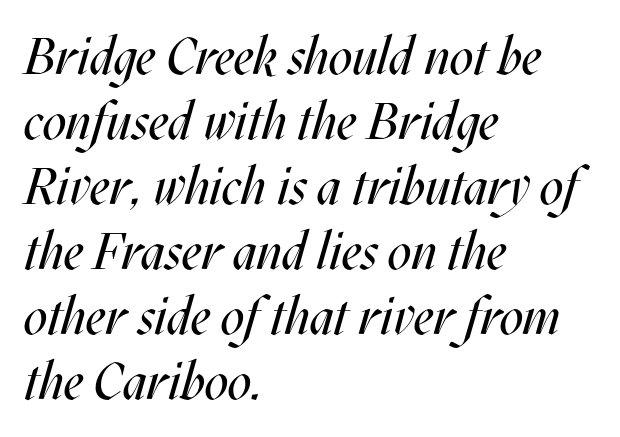
The image shows 52 px regular-weight, condensed type, italic (leaning right); set left-aligned, normal line spacing (1.25x), normal letter spacing, not underlined; medium stroke contrast and a large x-height.
